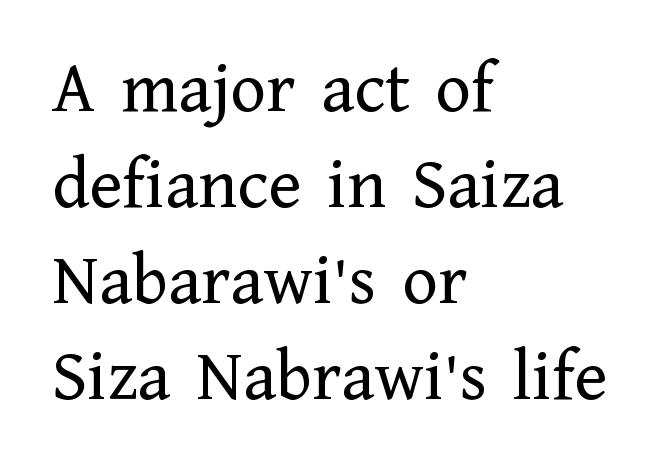
The image shows 75 px regular-weight serif type, upright; set left-aligned, normal line spacing (1.28x), normal letter spacing, not underlined; low stroke contrast and a medium x-height.
